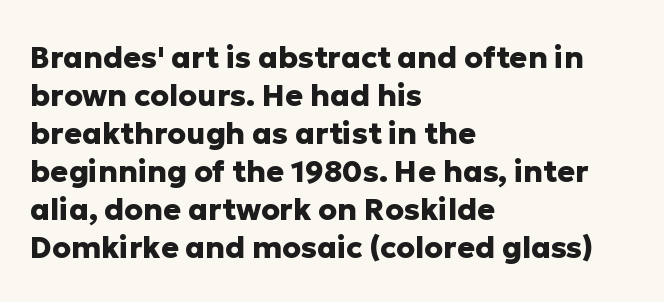
The image shows 30 px heavy sans-serif type, upright; set left-aligned, normal line spacing (1.27x), normal letter spacing, not underlined; low stroke contrast and a medium x-height.
